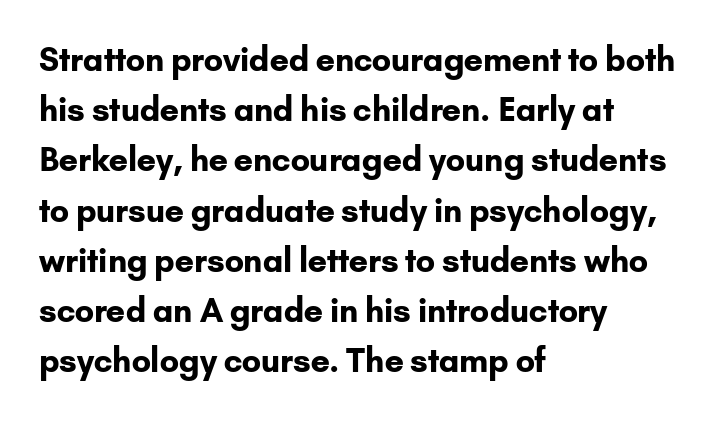
Q: Is the text bold? A: Yes.
Q: Is the text italic (slanted)? A: No, it is upright.
Q: Is the typeface a serif or a sans-serif typeface? A: Sans-serif.
Q: Is the text underlined? A: No.
Q: How is the paragraph aligned? A: Left-aligned.
Q: Is the spacing between letters normal or unusually wide? A: Normal.
Q: Is the spacing between lines tight, normal or loose? A: Normal.
Q: Width (condensed, normal, or wide)? A: Normal.
Q: Stroke contrast? A: Low.
Q: x-height? A: Small.
Q: Monospaced? A: No.
